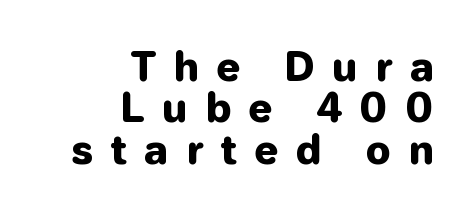
The image shows 39 px heavy sans-serif type, upright; set right-aligned, tight line spacing (1.06x), unusually wide letter spacing (+0.44 em), not underlined; low stroke contrast and a medium x-height.
